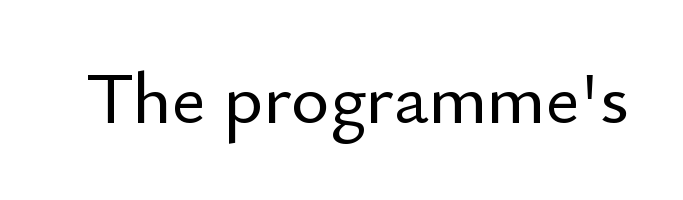
Spacing between characters is what you'd get straight out of the box. Rendered with straight, roman letterforms. This rendering features lettering with no underline. A typesetter would call this proportional, since set widths differ per character. Are there feet on the stems? There aren't — it's a sans.
